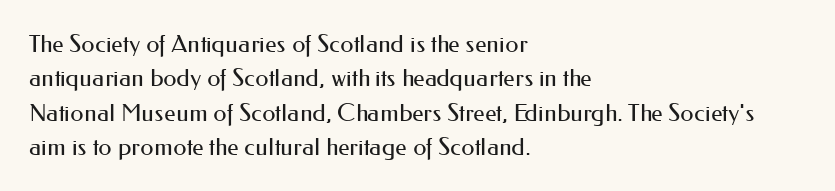
{"italic": "no", "bold": "no", "underline": "no", "align": "left", "line_spacing": "normal", "line_spacing_ratio": 1.43, "letter_spacing": "normal", "letter_spacing_em": 0.0, "glyph_px": 24}
